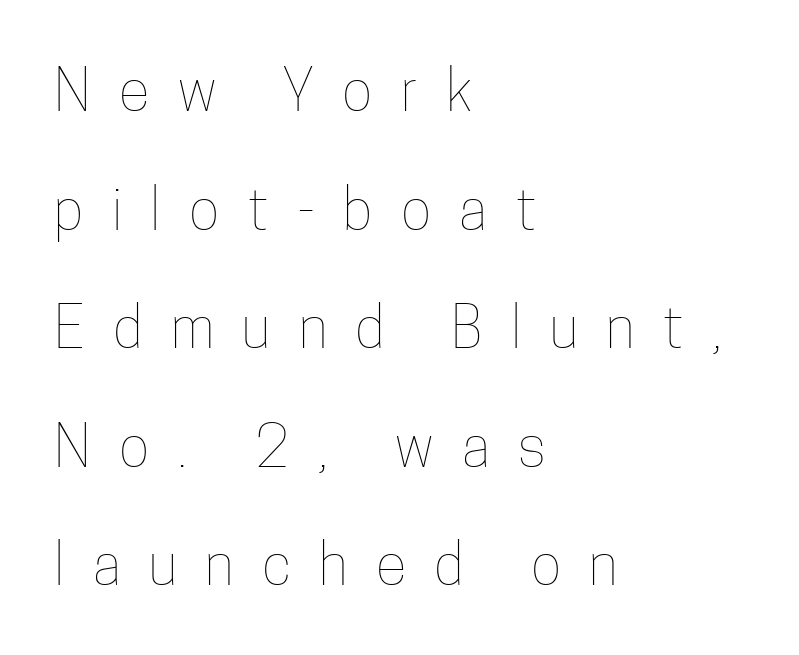
Caption: multi-line text, flush left, ragged right. Characters remain perfectly vertical along every line. The zone under the glyphs is completely vacant. Here the designer chose a conventional face with non-uniform glyph widths. Think standard paragraph weight, or any step lighter than that. This rendering widens character spacing well past its baseline value.
